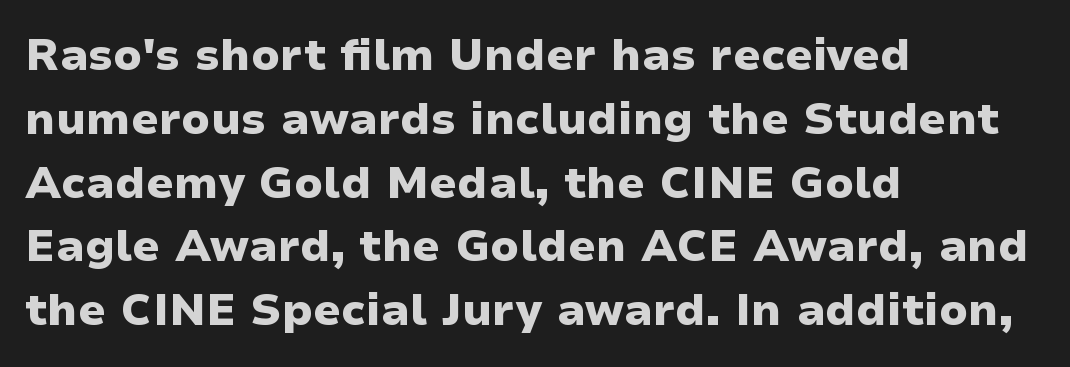
{"serif": "no", "italic": "no", "bold": "yes", "weight": "heavy", "width": "wide", "stroke_contrast": "low", "x_height": "medium", "monospaced": "no", "underline": "no", "align": "left", "line_spacing": "normal", "line_spacing_ratio": 1.45, "letter_spacing": "normal", "letter_spacing_em": 0.0, "glyph_px": 44}
